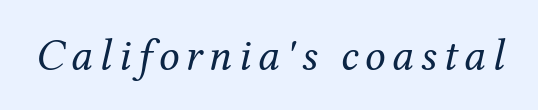
Q: Is the text bold? A: No.
Q: Is the text italic (slanted)? A: Yes, it leans right by about 12 degrees.
Q: Is the typeface a serif or a sans-serif typeface? A: Serif.
Q: Is the text underlined? A: No.
Q: Width (condensed, normal, or wide)? A: Normal.
Q: Stroke contrast? A: Medium.
Q: x-height? A: Medium.
Q: Monospaced? A: No.
